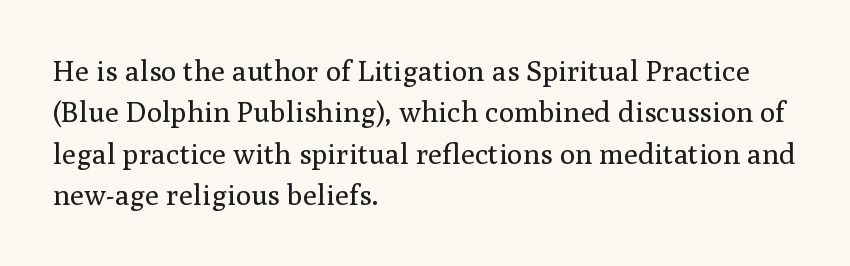
Q: Is the text bold? A: No.
Q: Is the text italic (slanted)? A: No, it is upright.
Q: Is the typeface a serif or a sans-serif typeface? A: Serif.
Q: Is the text underlined? A: No.
Q: How is the paragraph aligned? A: Left-aligned.
Q: Is the spacing between letters normal or unusually wide? A: Normal.
Q: Is the spacing between lines tight, normal or loose? A: Normal.
Q: Width (condensed, normal, or wide)? A: Normal.
Q: Stroke contrast? A: Medium.
Q: x-height? A: Medium.
Q: Monospaced? A: No.
